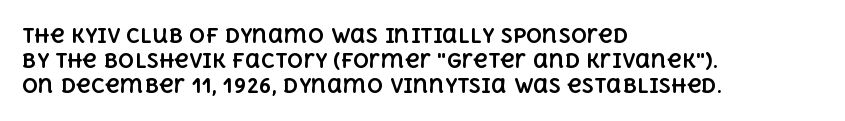
{"italic": "no", "bold": "yes", "underline": "no", "align": "left", "line_spacing_ratio": 1.24, "letter_spacing": "normal", "letter_spacing_em": 0.0, "glyph_px": 20}
